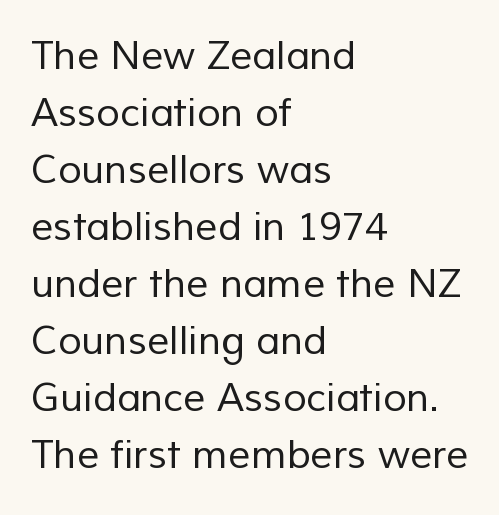
The image shows 39 px regular-weight sans-serif type; set left-aligned, normal line spacing (1.46x), normal letter spacing, not underlined; low stroke contrast and a medium x-height.
